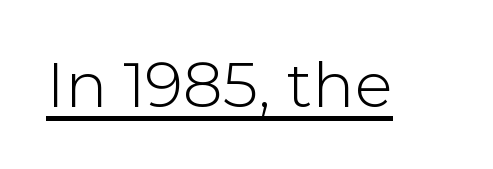
Q: Is the text italic (slanted)? A: No, it is upright.
Q: Is the typeface a serif or a sans-serif typeface? A: Sans-serif.
Q: Is the text underlined? A: Yes.
Q: Is the spacing between letters normal or unusually wide? A: Normal.
Q: Width (condensed, normal, or wide)? A: Normal.
Q: Stroke contrast? A: Low.
Q: x-height? A: Medium.
Q: Monospaced? A: No.
